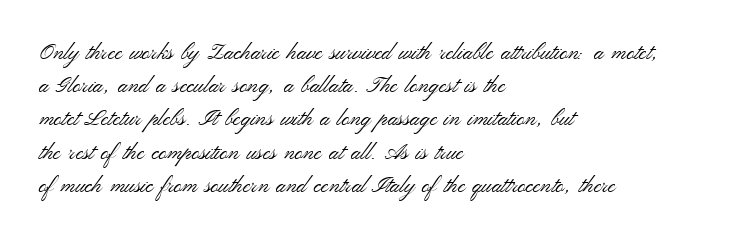
{"bold": "no", "underline": "no", "align": "left", "line_spacing": "normal", "line_spacing_ratio": 1.51, "letter_spacing": "normal", "letter_spacing_em": 0.0, "glyph_px": 22}
